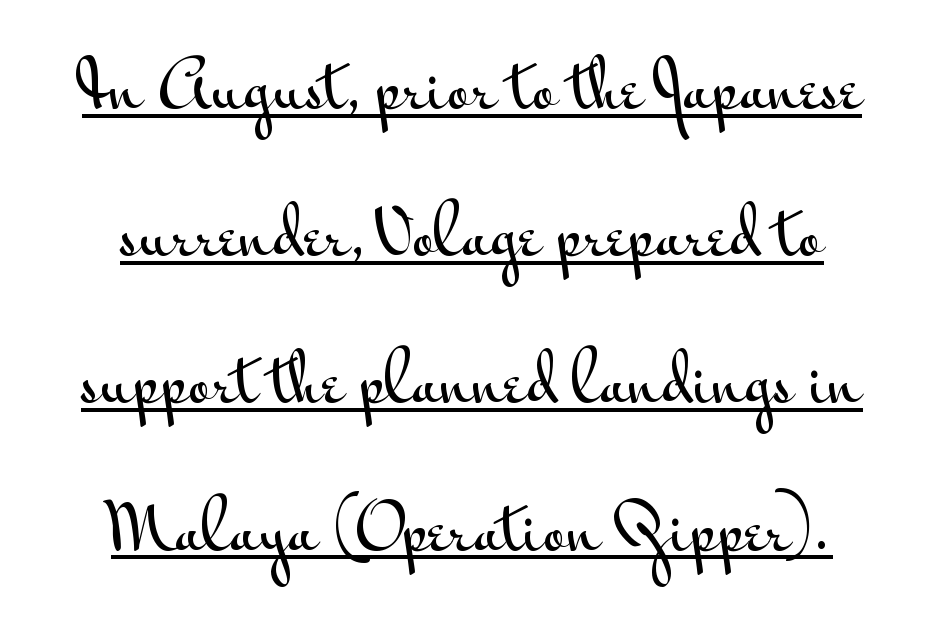
Q: Is the typeface a serif or a sans-serif typeface? A: Sans-serif.
Q: Is the text underlined? A: Yes.
Q: How is the paragraph aligned? A: Centered.
Q: Is the spacing between letters normal or unusually wide? A: Normal.
Q: Is the spacing between lines tight, normal or loose? A: Loose.
Q: Width (condensed, normal, or wide)? A: Wide.
Q: Stroke contrast? A: Medium.
Q: x-height? A: Small.
Q: Monospaced? A: No.
